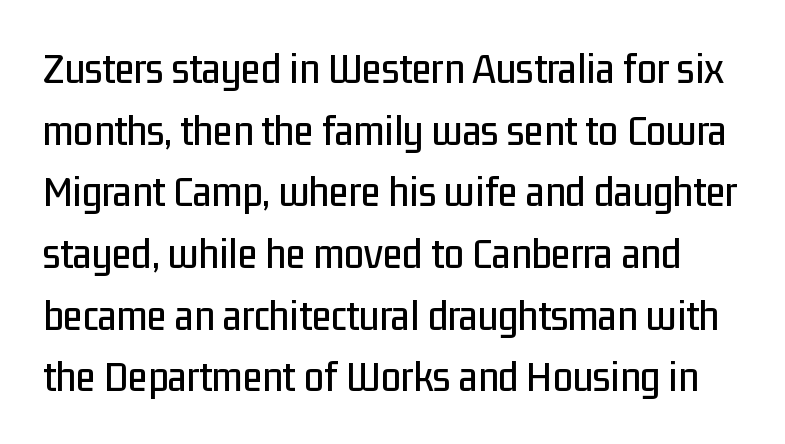
Q: Is the text italic (slanted)? A: No, it is upright.
Q: Is the typeface a serif or a sans-serif typeface? A: Sans-serif.
Q: Is the text underlined? A: No.
Q: Is the spacing between letters normal or unusually wide? A: Normal.
Q: Is the spacing between lines tight, normal or loose? A: Normal.
Q: Width (condensed, normal, or wide)? A: Condensed.
Q: Stroke contrast? A: Low.
Q: x-height? A: Medium.
Q: Monospaced? A: No.
